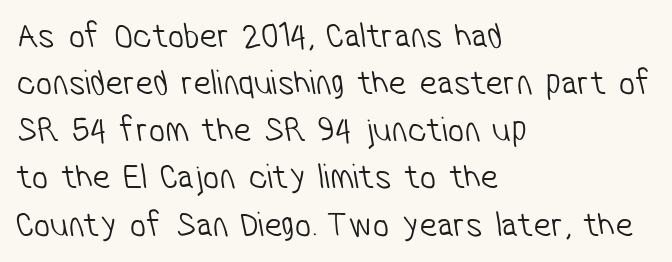
{"serif": "no", "bold": "no", "weight": "light", "width": "condensed", "stroke_contrast": "low", "x_height": "medium", "monospaced": "no", "underline": "no", "align": "left", "line_spacing": "normal", "line_spacing_ratio": 1.31, "letter_spacing": "normal", "letter_spacing_em": 0.0, "glyph_px": 36}
